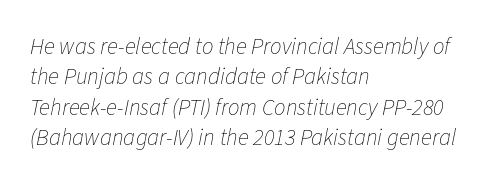
The typography opts for an oblique posture over an upright one. Characters follow at the spacing the type designer built in. This reads as an unemphasized weight, regular at the heaviest. Normally led — the rows are evenly, conventionally spaced. Letters rest on an invisible, unmarked baseline.
